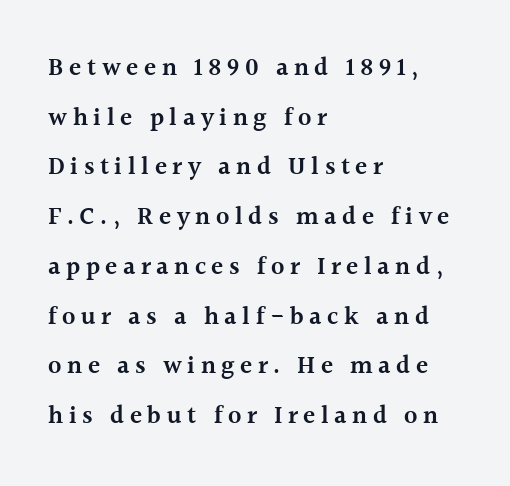
Q: Is the text bold? A: Semi-bold.
Q: Is the text italic (slanted)? A: No, it is upright.
Q: Is the text underlined? A: No.
Q: How is the paragraph aligned? A: Left-aligned.
Q: Is the spacing between letters normal or unusually wide? A: Unusually wide.
Q: Is the spacing between lines tight, normal or loose? A: Loose.
